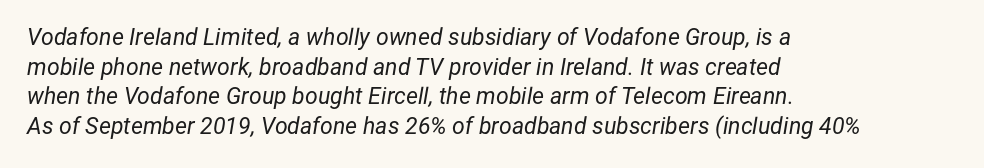
The image shows 23 px text type, italic (leaning right); set left-aligned, normal line spacing (1.29x), normal letter spacing, not underlined.
